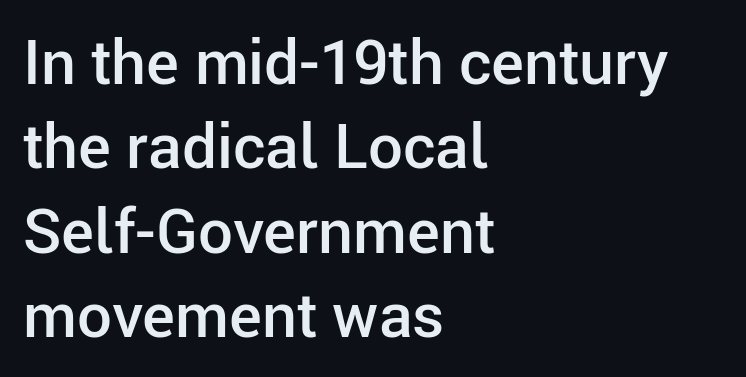
The glyphs are unaccompanied by any horizontal stroke below them. It's the straight-up-and-down kind of type. The gaps between neighbouring characters are ordinary and unremarkable. Firm but not heavy-handed strokes: this text is semibold. Is this a fixed-width face? No — the glyphs have proportional, varying widths.
